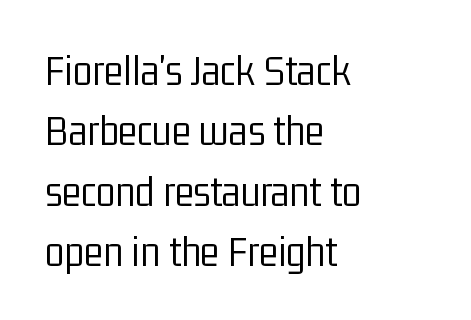
{"serif": "no", "italic": "no", "bold": "no", "weight": "light", "width": "condensed", "stroke_contrast": "low", "x_height": "medium", "monospaced": "no", "underline": "no", "align": "left", "line_spacing": "normal", "line_spacing_ratio": 1.34, "letter_spacing": "normal", "letter_spacing_em": 0.0, "glyph_px": 45}
